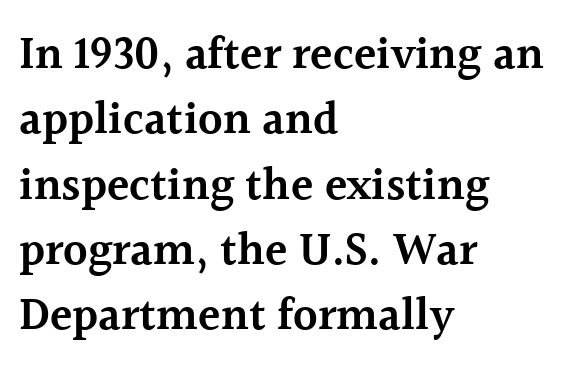
In terms of letterspacing, this is plain default setting. Serifs: yes, visible at the terminals of the letterforms. Lines of text with bare space underneath. Semibold letterforms, between regular and bold. The ragged edge is on the right, which tells us the setting is flush left.
